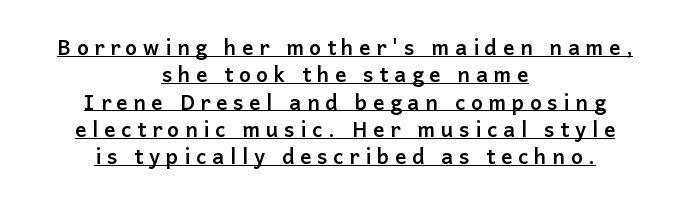
Q: Is the text bold? A: Yes.
Q: Is the text italic (slanted)? A: No, it is upright.
Q: Is the text underlined? A: Yes.
Q: How is the paragraph aligned? A: Centered.
Q: Is the spacing between letters normal or unusually wide? A: Unusually wide.
Q: Is the spacing between lines tight, normal or loose? A: Normal.
